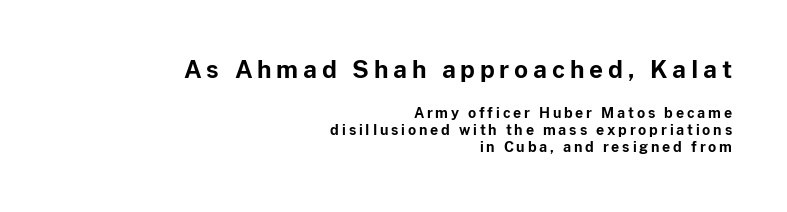
The image shows 24 px bold type, upright; set right-aligned, line spacing 1.23x, unusually wide letter spacing (+0.2 em), not underlined; the first (top) block is 1.71x larger.
